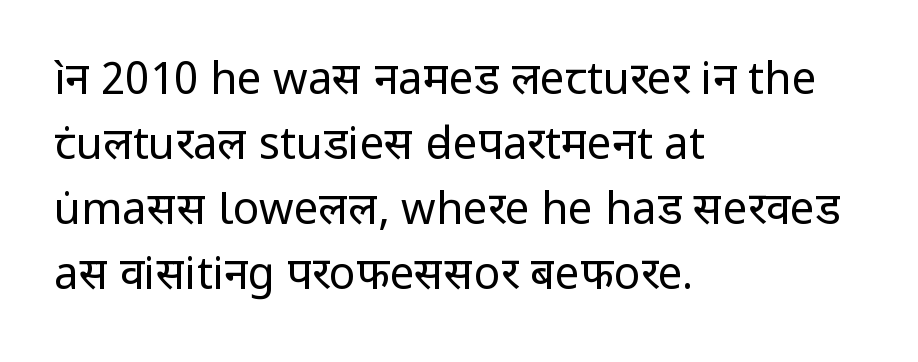
In terms of letterspacing, this is plain default setting. A typesetter would label this face a sans. The space directly below the letters is spotless. Each letter keeps its own natural width here, so spacing adapts to shape. Compared with typical paragraphs, the rows here are spaced about the same.
